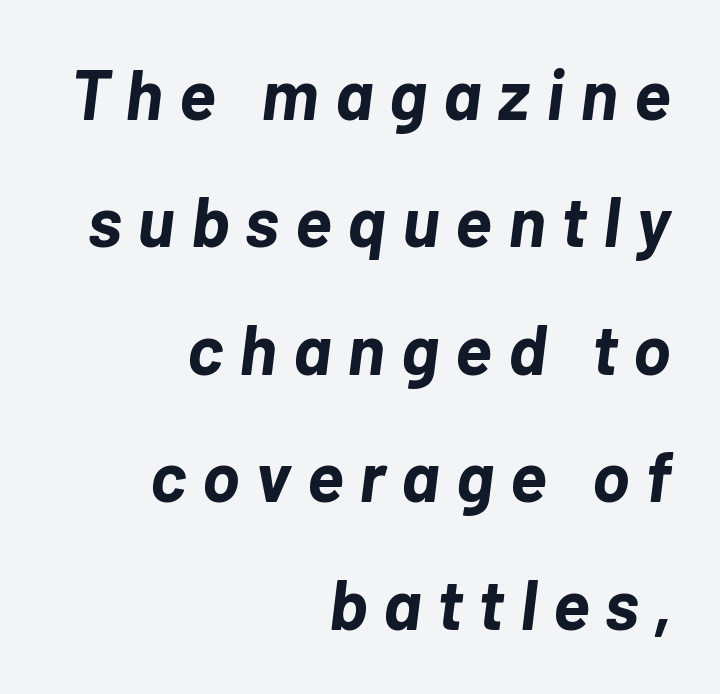
{"italic": "yes", "lean": "right", "slant_degrees": 7, "bold": "yes", "weight": "bold", "width": "normal", "stroke_contrast": "low", "x_height": "medium", "monospaced": "no", "underline": "no", "align": "right", "line_spacing_ratio": 1.82, "letter_spacing": "wide", "letter_spacing_em": 0.23, "glyph_px": 70}
